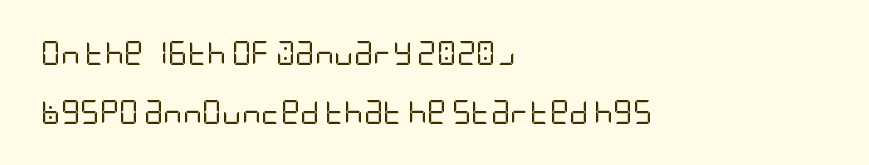
A roman cut, with each character standing at attention. Characters follow at the spacing the type designer built in. The weight would be labelled regular, book, light, or lighter still. Layout note: lines flush left.
